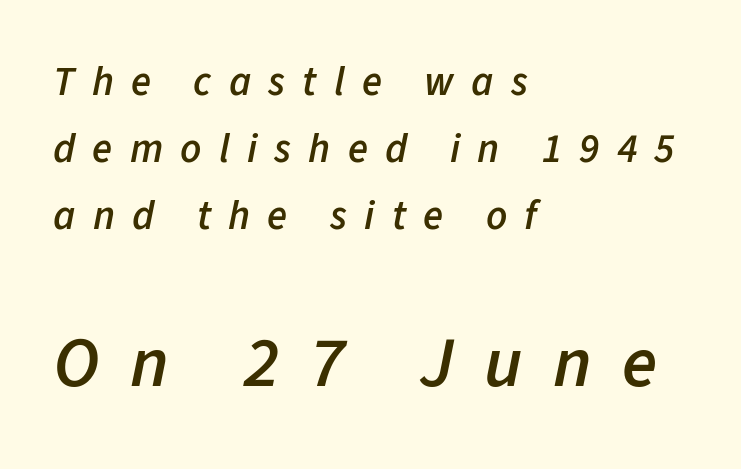
{"italic": "yes", "lean": "right", "slant_degrees": 11, "bold": "semi", "weight": "semibold", "width": "normal", "stroke_contrast": "low", "x_height": "medium", "monospaced": "no", "underline": "no", "align": "left", "line_spacing": "normal", "line_spacing_ratio": 1.64, "letter_spacing": "wide", "letter_spacing_em": 0.42, "larger_block": "second", "size_ratio": 1.76, "glyph_px": 72}
